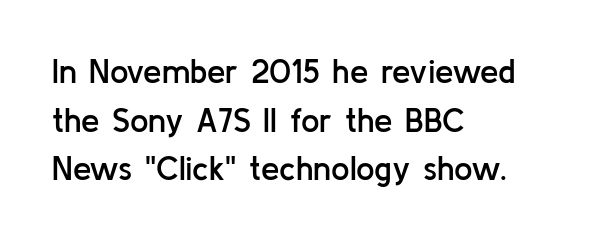
{"serif": "no", "italic": "no", "bold": "semi", "weight": "semibold", "width": "normal", "stroke_contrast": "low", "x_height": "medium", "monospaced": "no", "underline": "no", "align": "left", "line_spacing": "normal", "line_spacing_ratio": 1.47, "letter_spacing": "normal", "letter_spacing_em": 0.0, "glyph_px": 33}
